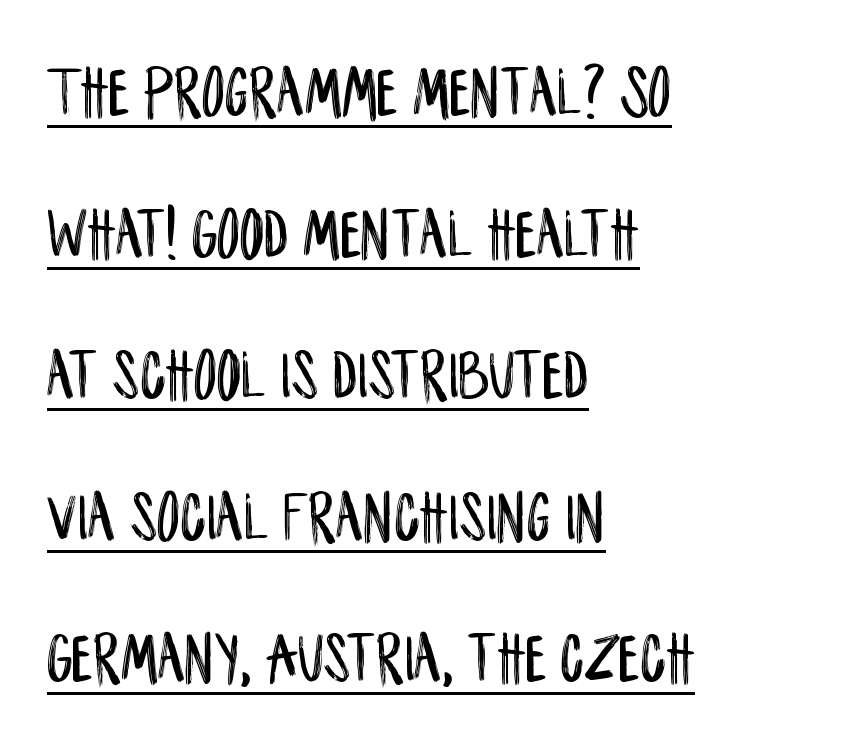
{"serif": "no", "italic": "no", "width": "condensed", "stroke_contrast": "low", "x_height": "large", "monospaced": "no", "underline": "yes", "align": "left", "line_spacing": "loose", "line_spacing_ratio": 1.94, "letter_spacing": "normal", "letter_spacing_em": 0.0, "glyph_px": 73}
